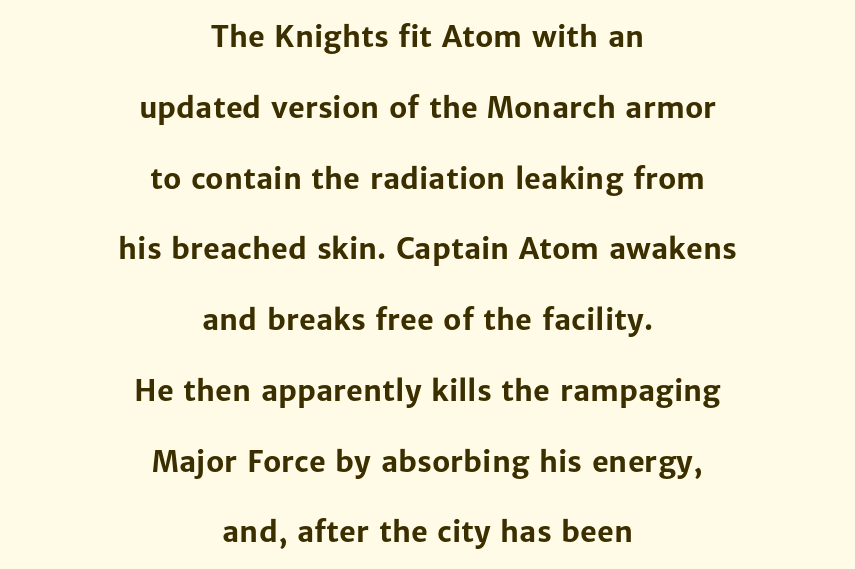
{"serif": "no", "italic": "no", "bold": "yes", "weight": "bold", "width": "normal", "stroke_contrast": "low", "x_height": "medium", "monospaced": "no", "underline": "no", "align": "center", "line_spacing": "loose", "line_spacing_ratio": 2.44, "letter_spacing": "normal", "letter_spacing_em": 0.0, "glyph_px": 29}
